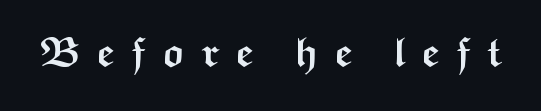
Is this a fixed-width face? No — the glyphs have proportional, varying widths. Notice how thick the strokes are: this is what a full bold looks like. Posture: straight, roman, zero tilt. The zone under the glyphs is completely vacant. These lines have a slow, spaced-out rhythm from letter to letter.
